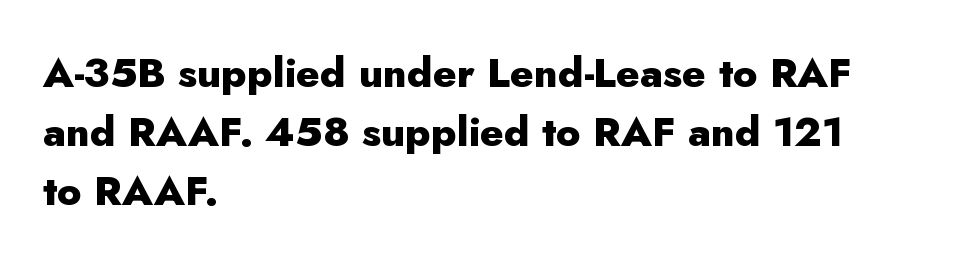
{"serif": "no", "italic": "no", "bold": "yes", "weight": "heavy", "width": "normal", "stroke_contrast": "low", "x_height": "small", "monospaced": "no", "underline": "no", "align": "left", "line_spacing": "normal", "line_spacing_ratio": 1.44, "letter_spacing": "normal", "letter_spacing_em": 0.0, "glyph_px": 41}
